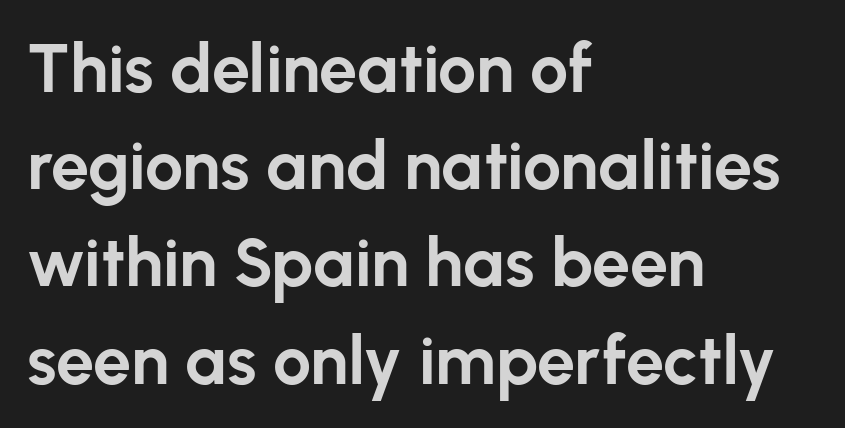
Q: Is the text bold? A: Yes.
Q: Is the text italic (slanted)? A: No, it is upright.
Q: Is the typeface a serif or a sans-serif typeface? A: Sans-serif.
Q: Is the text underlined? A: No.
Q: How is the paragraph aligned? A: Left-aligned.
Q: Is the spacing between letters normal or unusually wide? A: Normal.
Q: Is the spacing between lines tight, normal or loose? A: Normal.
Q: Width (condensed, normal, or wide)? A: Normal.
Q: Stroke contrast? A: Low.
Q: x-height? A: Medium.
Q: Monospaced? A: No.
